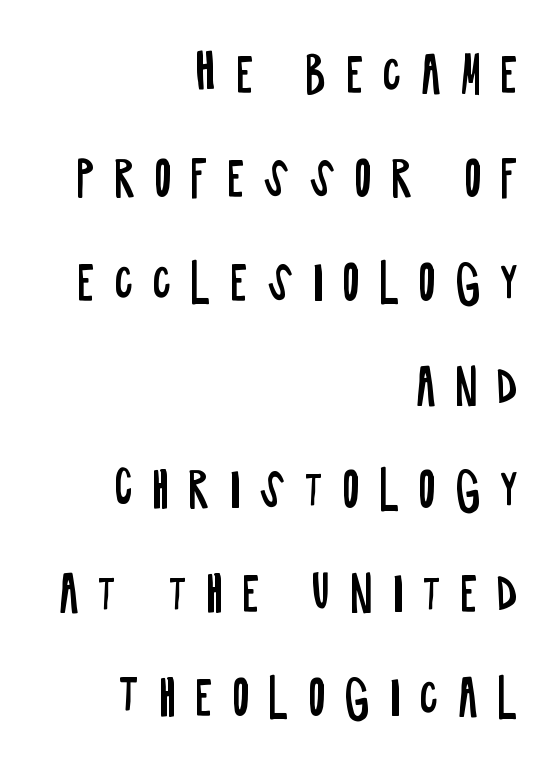
{"serif": "no", "italic": "no", "bold": "no", "weight": "regular", "width": "condensed", "stroke_contrast": "low", "x_height": "large", "monospaced": "no", "underline": "no", "align": "right", "line_spacing": "loose", "line_spacing_ratio": 2.21, "letter_spacing": "wide", "letter_spacing_em": 0.4, "glyph_px": 47}
